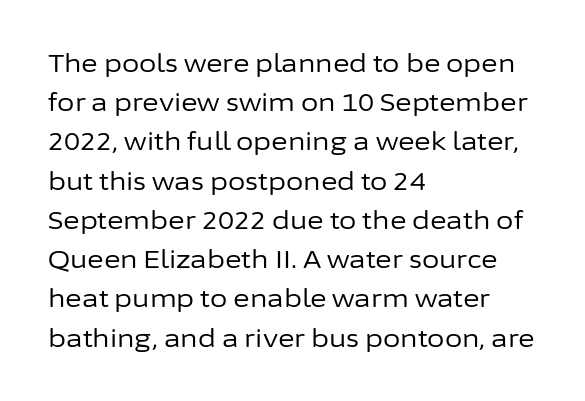
Q: Is the text bold? A: No.
Q: Is the text italic (slanted)? A: No, it is upright.
Q: Is the text underlined? A: No.
Q: How is the paragraph aligned? A: Left-aligned.
Q: Is the spacing between letters normal or unusually wide? A: Normal.
Q: Is the spacing between lines tight, normal or loose? A: Normal.
